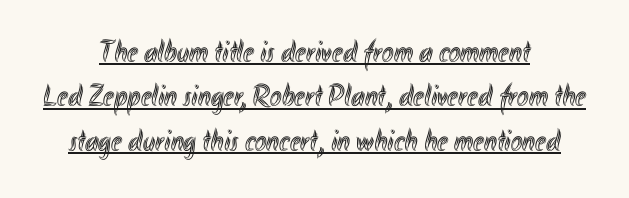
Has an underline been added? It has. The designer left line spacing at the default. These lines are centered, leaving both edges ragged. Varying glyph widths throughout — classic text-font behaviour. Nobody touched the tracking dial on this one.
